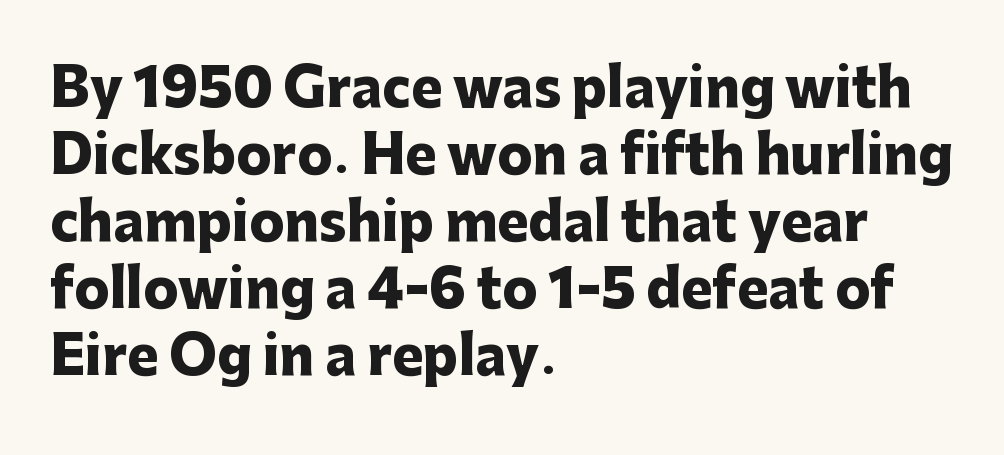
{"serif": "no", "italic": "no", "bold": "yes", "weight": "heavy", "width": "normal", "stroke_contrast": "low", "x_height": "medium", "monospaced": "no", "underline": "no", "align": "left", "line_spacing": "normal", "line_spacing_ratio": 1.29, "letter_spacing": "normal", "letter_spacing_em": 0.0, "glyph_px": 52}
